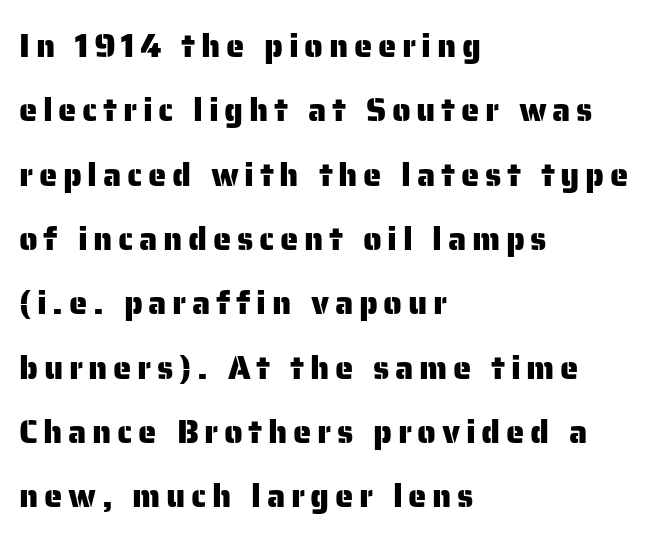
{"serif": "no", "italic": "no", "width": "normal", "stroke_contrast": "low", "x_height": "medium", "monospaced": "no", "underline": "no", "align": "left", "line_spacing": "loose", "line_spacing_ratio": 1.95, "glyph_px": 33}
